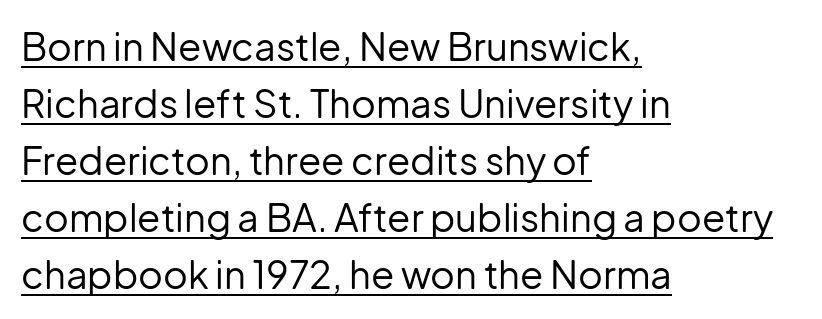
The image shows 38 px regular-weight sans-serif type, upright; set left-aligned, normal line spacing (1.5x), normal letter spacing, underlined; low stroke contrast and a medium x-height.
